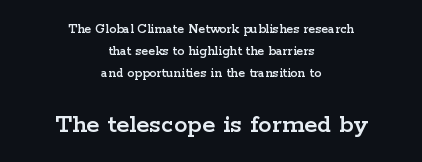
Q: Is the text italic (slanted)? A: No, it is upright.
Q: Is the text underlined? A: No.
Q: How is the paragraph aligned? A: Centered.
Q: Is the spacing between letters normal or unusually wide? A: Normal.
Q: Is the spacing between lines tight, normal or loose? A: Normal.
Q: Which block of text is set in a larger size, the first (top) or the second (bottom)? A: The second (bottom) one.
